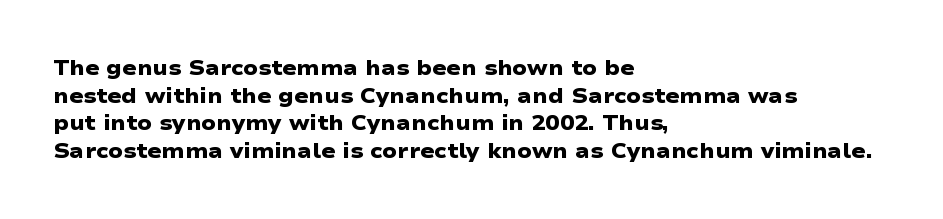
{"bold": "yes", "underline": "no", "align": "left", "line_spacing": "normal", "line_spacing_ratio": 1.31, "letter_spacing": "normal", "letter_spacing_em": 0.0, "glyph_px": 21}
